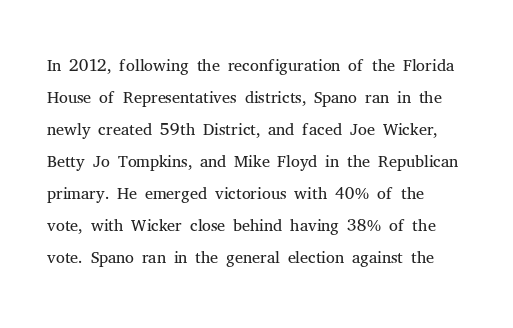
Q: Is the text bold? A: No.
Q: Is the text italic (slanted)? A: No, it is upright.
Q: Is the text underlined? A: No.
Q: How is the paragraph aligned? A: Left-aligned.
Q: Is the spacing between letters normal or unusually wide? A: Normal.
Q: Is the spacing between lines tight, normal or loose? A: Normal.
